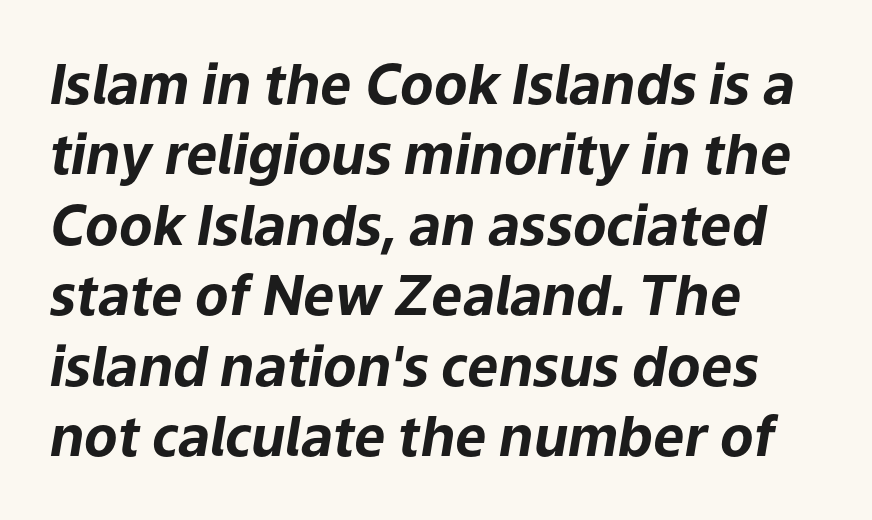
{"italic": "yes", "lean": "right", "slant_degrees": 9, "bold": "yes", "weight": "bold", "width": "normal", "stroke_contrast": "low", "x_height": "medium", "monospaced": "no", "underline": "no", "align": "left", "line_spacing": "normal", "line_spacing_ratio": 1.28, "letter_spacing": "normal", "letter_spacing_em": 0.0, "glyph_px": 55}
